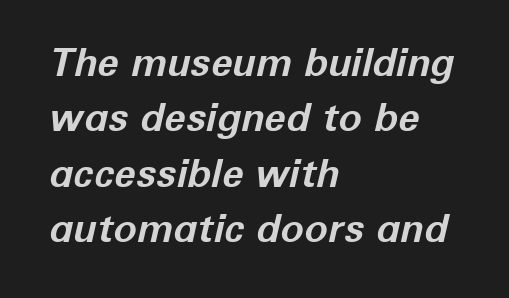
The image shows 39 px bold type, italic (leaning right); set left-aligned, normal line spacing (1.42x), normal letter spacing, not underlined; low stroke contrast and a medium x-height.
